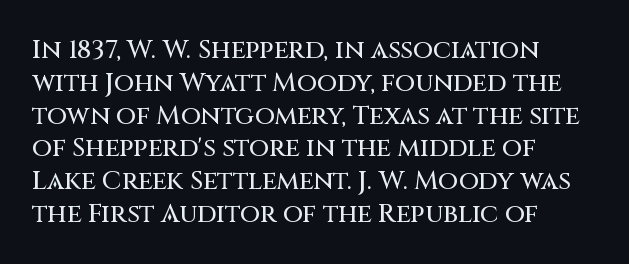
Each new line begins a customary step beneath the previous one. The passage shown is not underscored anywhere. Unlike italic type, these characters show no tilt at all. Casual observation: everything's shoved over to the left.
